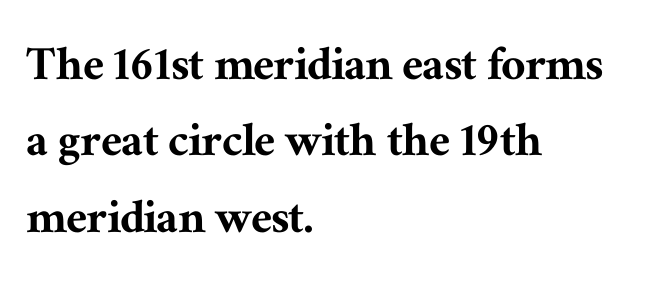
Does the type have serifs? Yes, each stem ends in a small foot. Is the block centered? No — it sits flush against the left margin. The face used here is proportionally spaced, like ordinary book or web type. A typesetter would call this leading conventional body-copy spacing.
